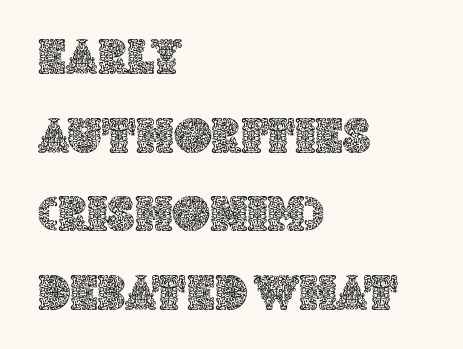
Each row of text sits above clean, open space. Whoever set this chose a conventional vertical rhythm. Here the designer chose a conventional face with non-uniform glyph widths. These lines were composed using upright roman letters. The horizontal fit of the characters is conventional and even. All the whitespace from short lines collects on the right.
